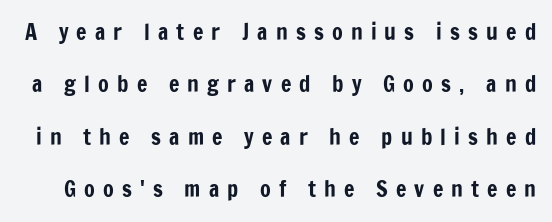
Q: Is the text italic (slanted)? A: No, it is upright.
Q: Is the text underlined? A: No.
Q: Is the spacing between letters normal or unusually wide? A: Unusually wide.
Q: Is the spacing between lines tight, normal or loose? A: Loose.
